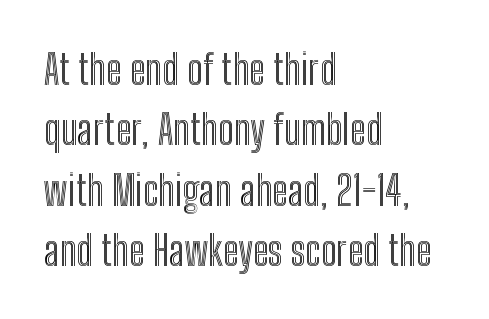
Q: Is the text italic (slanted)? A: No, it is upright.
Q: Is the text underlined? A: No.
Q: How is the paragraph aligned? A: Left-aligned.
Q: Is the spacing between letters normal or unusually wide? A: Normal.
Q: Is the spacing between lines tight, normal or loose? A: Normal.
Q: Width (condensed, normal, or wide)? A: Condensed.
Q: x-height? A: Medium.
Q: Monospaced? A: No.
